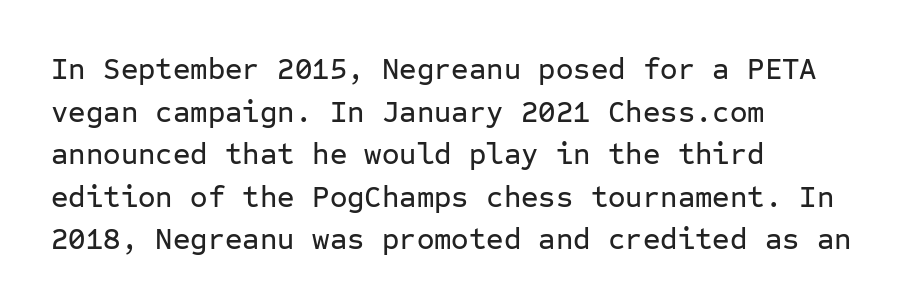
{"serif": "no", "italic": "no", "width": "normal", "stroke_contrast": "low", "x_height": "medium", "monospaced": "yes", "underline": "no", "align": "left", "line_spacing": "normal", "line_spacing_ratio": 1.42, "letter_spacing": "normal", "letter_spacing_em": 0.0, "glyph_px": 30}
